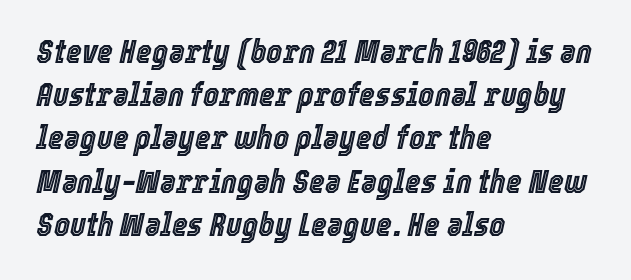
The compositor pushed each line to the left boundary. Style check: oblique. Clear beneath every line of the passage. Is this a fixed-width face? No — the glyphs have proportional, varying widths. Whoever set this chose a conventional vertical rhythm.
